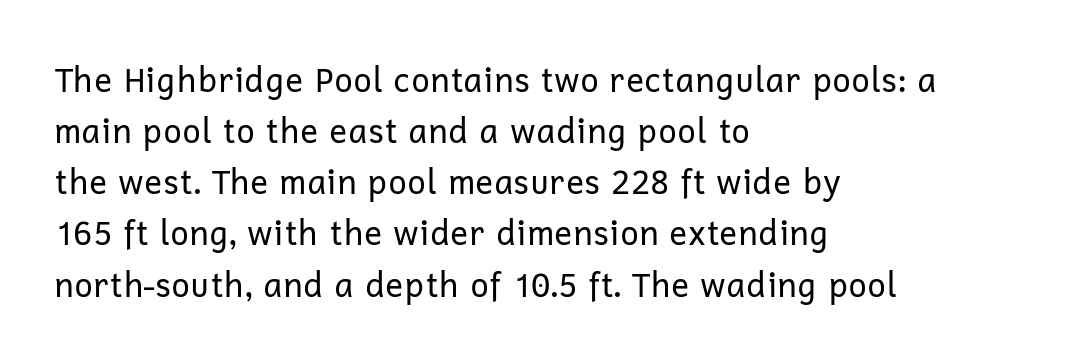
The lines sit at an ordinary, default distance from one another. The strip under each line holds only bare page. The type sits square on the baseline with zero lean. The typeface chosen for these lines omits serifs. The paragraph shown leans on its left margin. You could call the tracking neutral — neither tight nor loose.
